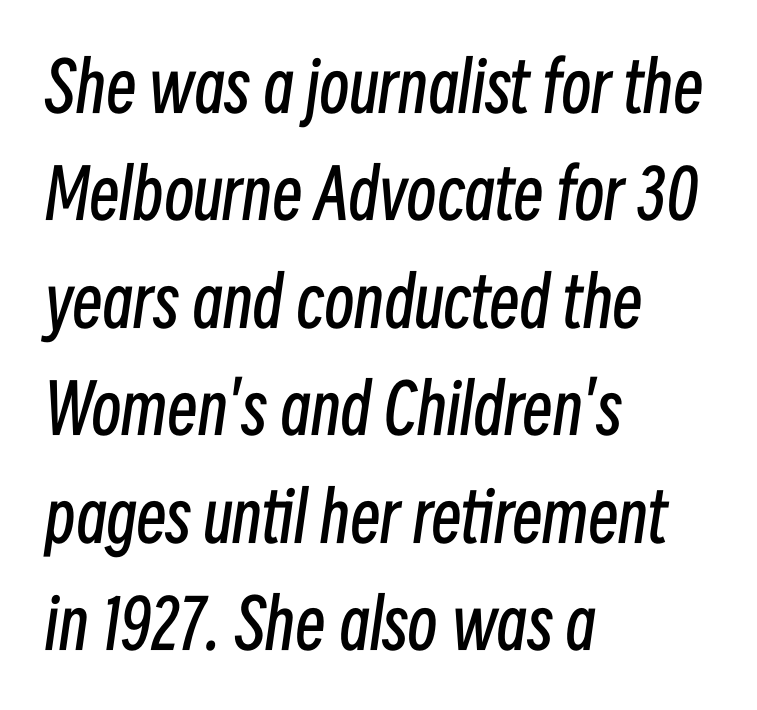
Q: Is the text bold? A: No.
Q: Is the text italic (slanted)? A: Yes, it leans right by about 8 degrees.
Q: Is the text underlined? A: No.
Q: How is the paragraph aligned? A: Left-aligned.
Q: Is the spacing between letters normal or unusually wide? A: Normal.
Q: Is the spacing between lines tight, normal or loose? A: Normal.
Q: Width (condensed, normal, or wide)? A: Condensed.
Q: Stroke contrast? A: Low.
Q: x-height? A: Medium.
Q: Monospaced? A: No.
